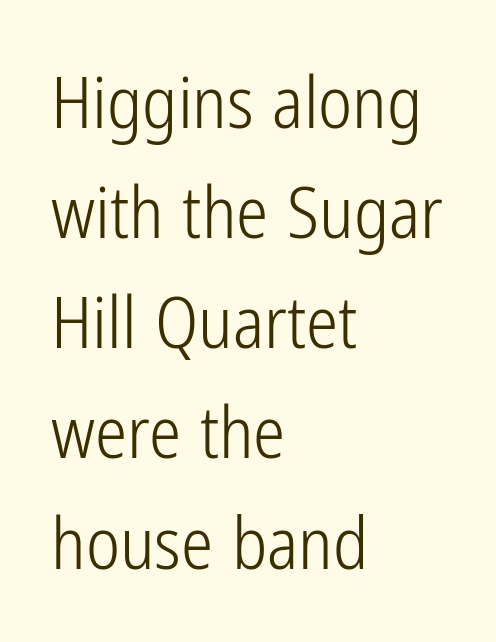
The image shows 72 px light, condensed sans-serif type, upright; set left-aligned, normal line spacing (1.53x), normal letter spacing, not underlined; low stroke contrast and a medium x-height.
